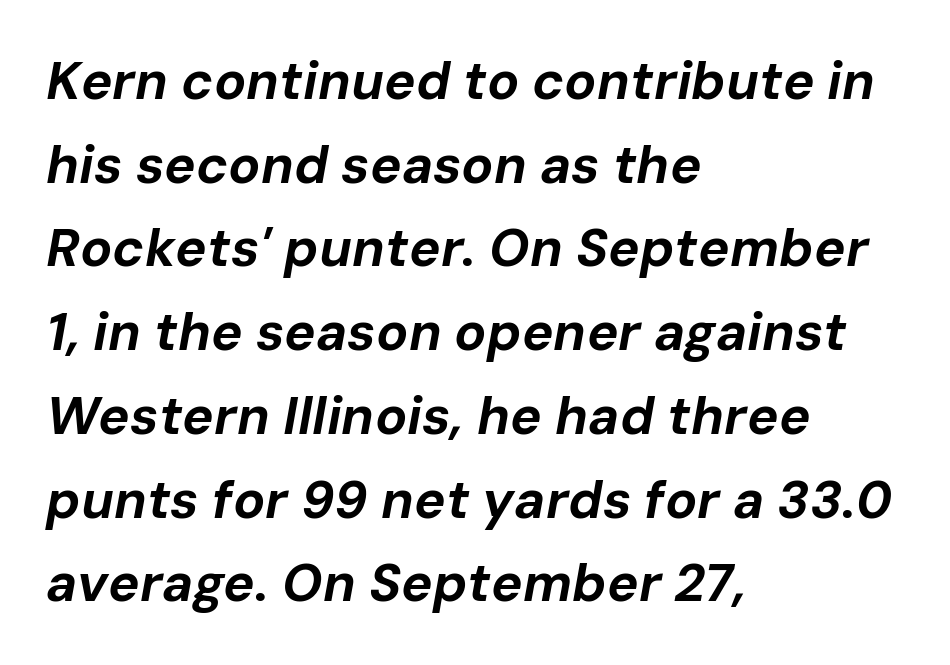
The image shows 53 px bold type, italic (leaning right); set left-aligned, normal line spacing (1.58x), normal letter spacing, not underlined; low stroke contrast and a medium x-height.
